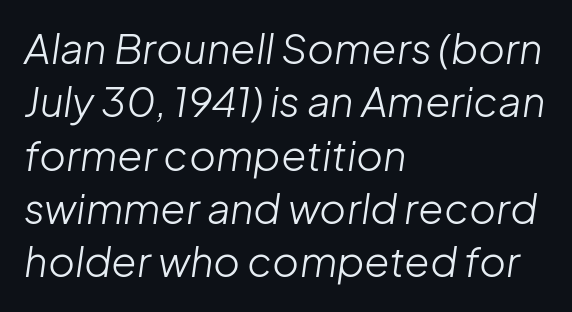
In terms of posture, this sample is oblique. Rows of type keep a routine distance in the vertical direction. This rendering features lettering with no underline. Is the stroke heavy? The answer is a plain regular-or-lighter.
